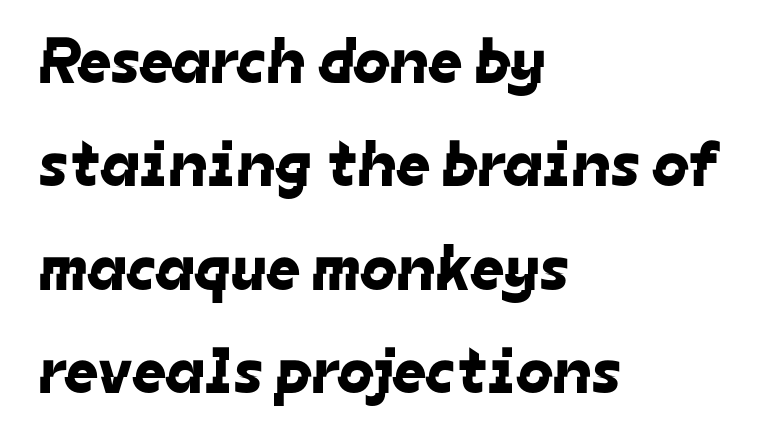
A bare baseline throughout the passage. Reading down the block, your eye returns to a fixed left position each line. Character widths vary here, with narrow letters taking less room than wide ones. Note: no serifs on the glyphs.
